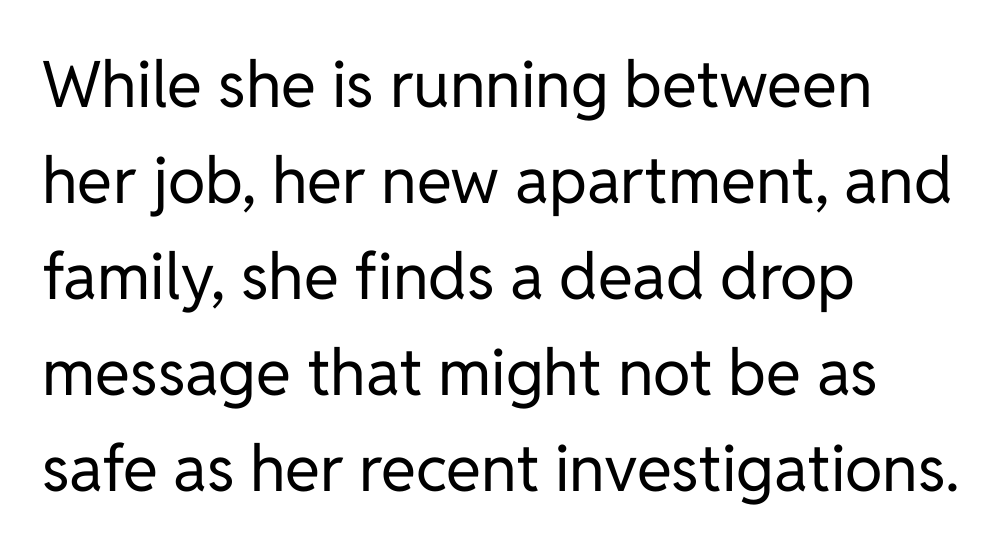
The typesetter chose a ragged-right arrangement here. Spacing verdict: proportional, widths tailored to each character. Font category for this specimen: sans-serif. Whoever set this chose a conventional vertical rhythm. Nothing unusual about the tracking: characters are spaced as the font intends.
